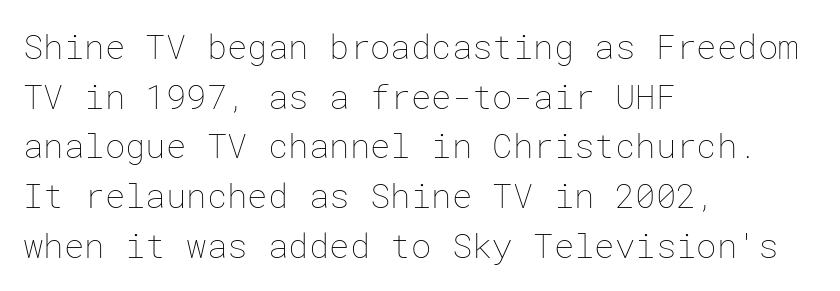
Q: Is the text bold? A: No.
Q: Is the text italic (slanted)? A: No, it is upright.
Q: Is the text underlined? A: No.
Q: How is the paragraph aligned? A: Left-aligned.
Q: Is the spacing between letters normal or unusually wide? A: Normal.
Q: Is the spacing between lines tight, normal or loose? A: Normal.
Q: Width (condensed, normal, or wide)? A: Normal.
Q: Stroke contrast? A: Low.
Q: x-height? A: Medium.
